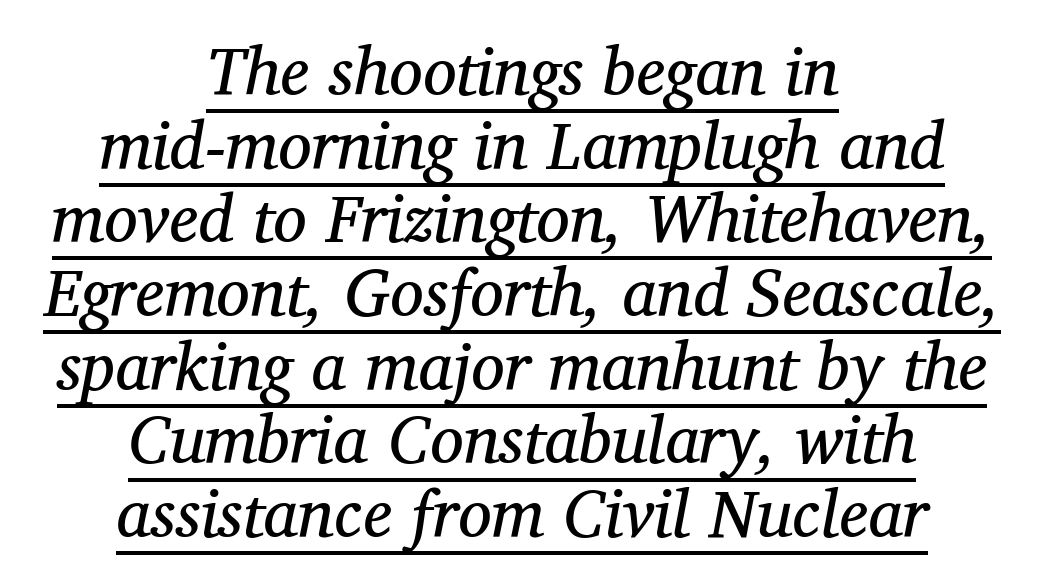
The typeface chosen for these lines features serifs. Layout note: lines centered. Observe the lean: these are italic letterforms. Each letter keeps its own natural width here, so spacing adapts to shape.
